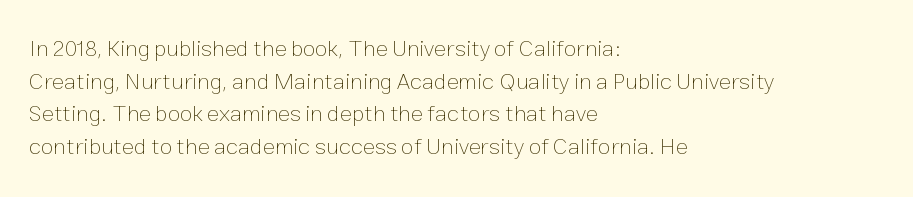
Q: Is the text bold? A: No.
Q: Is the text italic (slanted)? A: No, it is upright.
Q: Is the text underlined? A: No.
Q: How is the paragraph aligned? A: Left-aligned.
Q: Is the spacing between letters normal or unusually wide? A: Normal.
Q: Is the spacing between lines tight, normal or loose? A: Normal.
